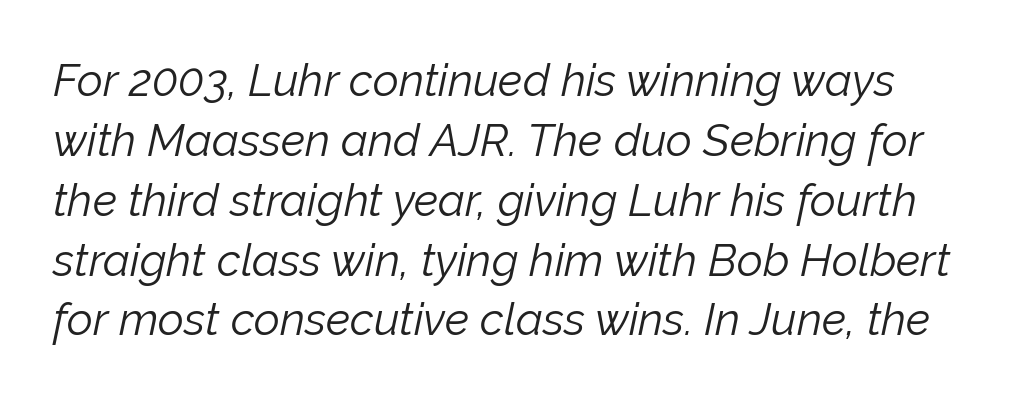
Standard letterfit; no display-style spreading of the glyphs. Nobody drew a line under any word here. How would I describe the line gaps? Plain and ordinary. In terms of posture, this sample is oblique. The rendering uses natural spacing where letterforms have individual widths. The strokes carry an ordinary text weight at most.
